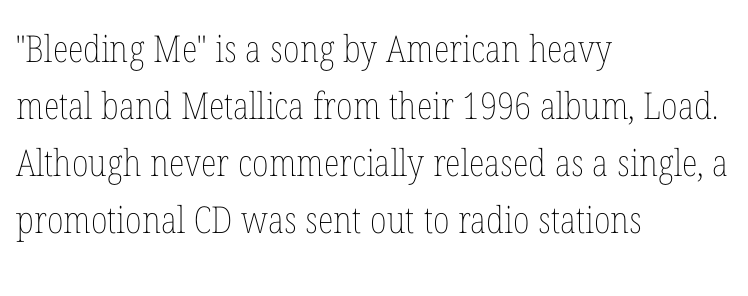
The image shows 37 px thin, condensed type, upright; set left-aligned, normal line spacing (1.54x), normal letter spacing, not underlined; low stroke contrast and a medium x-height.
